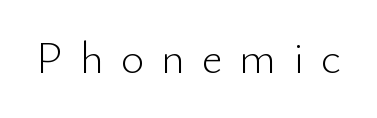
Q: Is the text bold? A: No.
Q: Is the text italic (slanted)? A: No, it is upright.
Q: Is the typeface a serif or a sans-serif typeface? A: Sans-serif.
Q: Is the text underlined? A: No.
Q: Is the spacing between letters normal or unusually wide? A: Unusually wide.
Q: Width (condensed, normal, or wide)? A: Normal.
Q: Stroke contrast? A: Low.
Q: x-height? A: Small.
Q: Monospaced? A: No.
